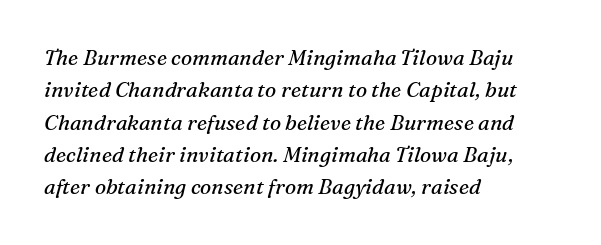
{"italic": "yes", "lean": "right", "slant_degrees": 16, "bold": "no", "underline": "no", "align": "left", "line_spacing": "normal", "line_spacing_ratio": 1.54, "letter_spacing": "normal", "letter_spacing_em": 0.0, "glyph_px": 21}
